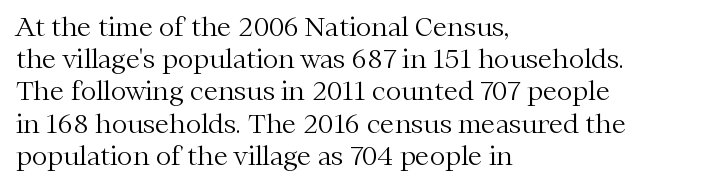
{"italic": "no", "bold": "no", "underline": "no", "align": "left", "line_spacing_ratio": 1.24, "letter_spacing": "normal", "letter_spacing_em": 0.0, "glyph_px": 26}
